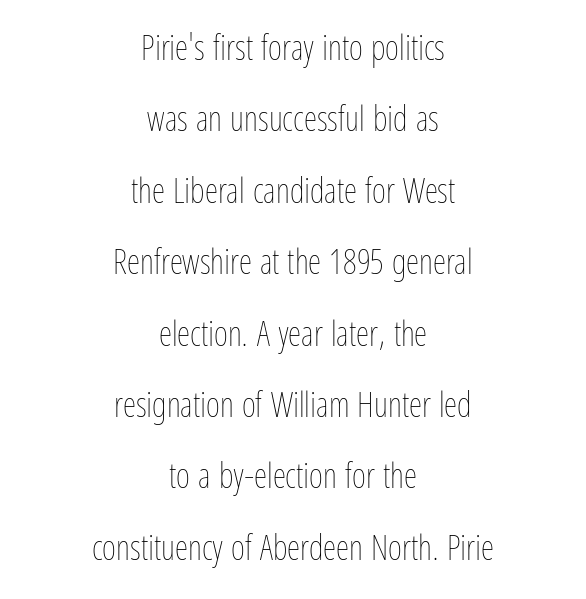
{"italic": "no", "bold": "no", "weight": "thin", "width": "condensed", "stroke_contrast": "low", "x_height": "medium", "monospaced": "no", "underline": "no", "align": "center", "line_spacing": "loose", "line_spacing_ratio": 2.1, "letter_spacing": "normal", "letter_spacing_em": 0.0, "glyph_px": 34}
